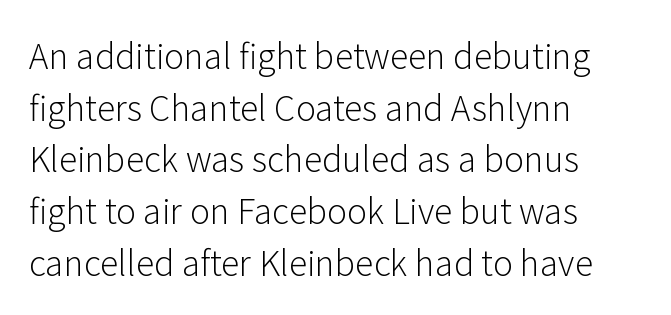
Q: Is the text bold? A: No.
Q: Is the text italic (slanted)? A: No, it is upright.
Q: Is the typeface a serif or a sans-serif typeface? A: Sans-serif.
Q: Is the text underlined? A: No.
Q: How is the paragraph aligned? A: Left-aligned.
Q: Is the spacing between letters normal or unusually wide? A: Normal.
Q: Is the spacing between lines tight, normal or loose? A: Normal.
Q: Width (condensed, normal, or wide)? A: Normal.
Q: Stroke contrast? A: Low.
Q: x-height? A: Medium.
Q: Monospaced? A: No.
